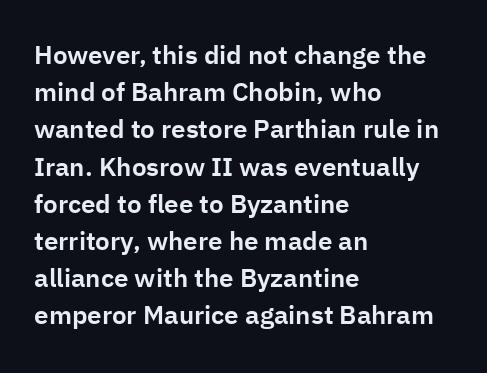
Q: Is the text italic (slanted)? A: No, it is upright.
Q: Is the text underlined? A: No.
Q: How is the paragraph aligned? A: Left-aligned.
Q: Is the spacing between letters normal or unusually wide? A: Normal.
Q: Is the spacing between lines tight, normal or loose? A: Normal.
